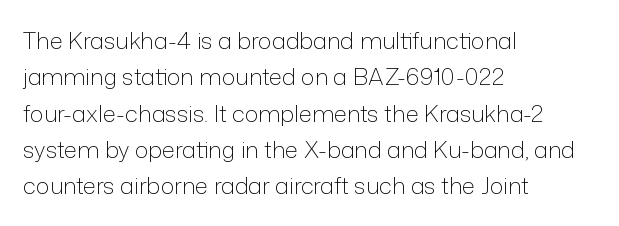
Compared with typical paragraphs, the rows here are spaced about the same. The letterforms sit at book weight or below. Ascenders rise straight up at ninety degrees. The lines are quadded left. Check the space under the baseline: it is left empty. Tracking value appears to be zero — textbook default spacing.
